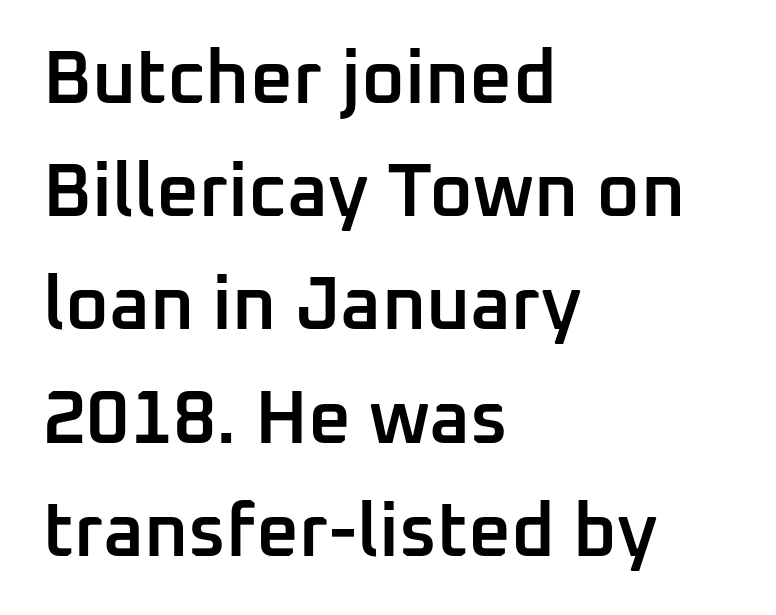
Q: Is the text bold? A: Semi-bold.
Q: Is the text italic (slanted)? A: No, it is upright.
Q: Is the typeface a serif or a sans-serif typeface? A: Sans-serif.
Q: Is the text underlined? A: No.
Q: How is the paragraph aligned? A: Left-aligned.
Q: Is the spacing between letters normal or unusually wide? A: Normal.
Q: Is the spacing between lines tight, normal or loose? A: Normal.
Q: Width (condensed, normal, or wide)? A: Normal.
Q: Stroke contrast? A: Low.
Q: x-height? A: Medium.
Q: Monospaced? A: No.
